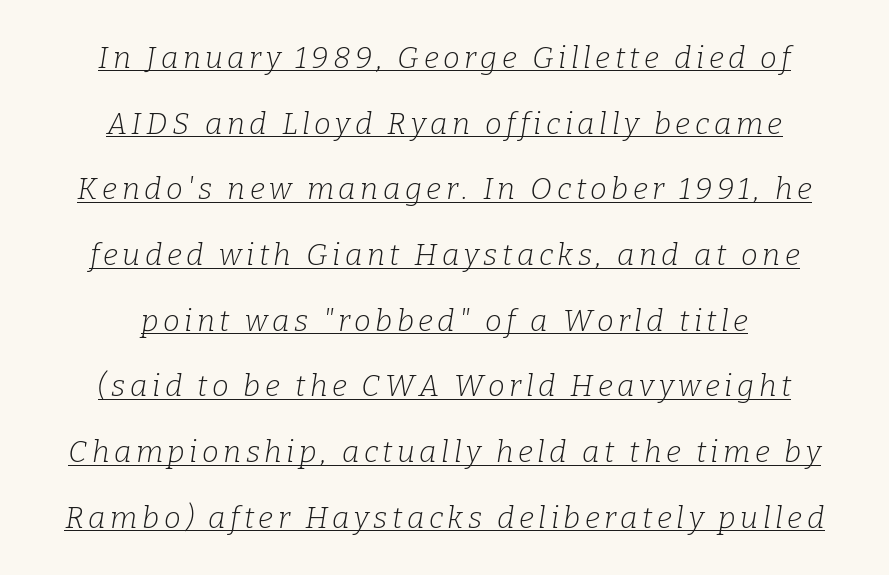
Proportional: the letters do not fall into vertical columns. Quick note: italic. Vertical stems look standard width or narrower in stroke. The paragraph shown floats in the horizontal middle.
